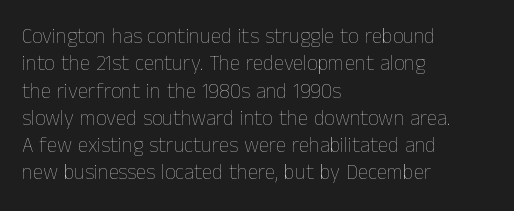
The image shows 21 px text type, upright; set left-aligned, normal line spacing (1.3x), normal letter spacing, not underlined.
